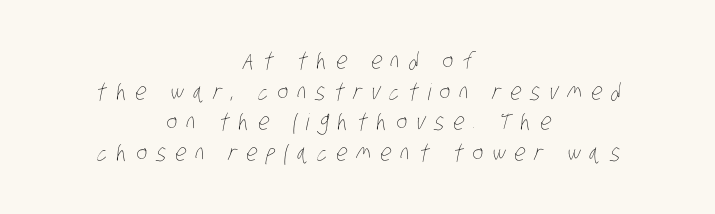
{"bold": "no", "underline": "no", "align": "center", "line_spacing": "normal", "line_spacing_ratio": 1.33, "letter_spacing": "wide", "letter_spacing_em": 0.39, "glyph_px": 23}
